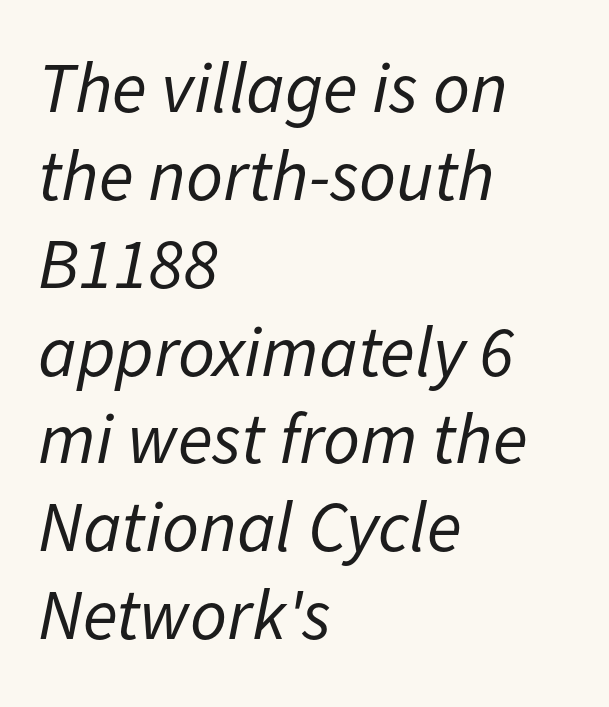
{"italic": "yes", "lean": "right", "slant_degrees": 11, "bold": "no", "weight": "regular", "width": "normal", "stroke_contrast": "low", "x_height": "medium", "monospaced": "no", "underline": "no", "align": "left", "line_spacing_ratio": 1.22, "letter_spacing": "normal", "letter_spacing_em": 0.0, "glyph_px": 72}
